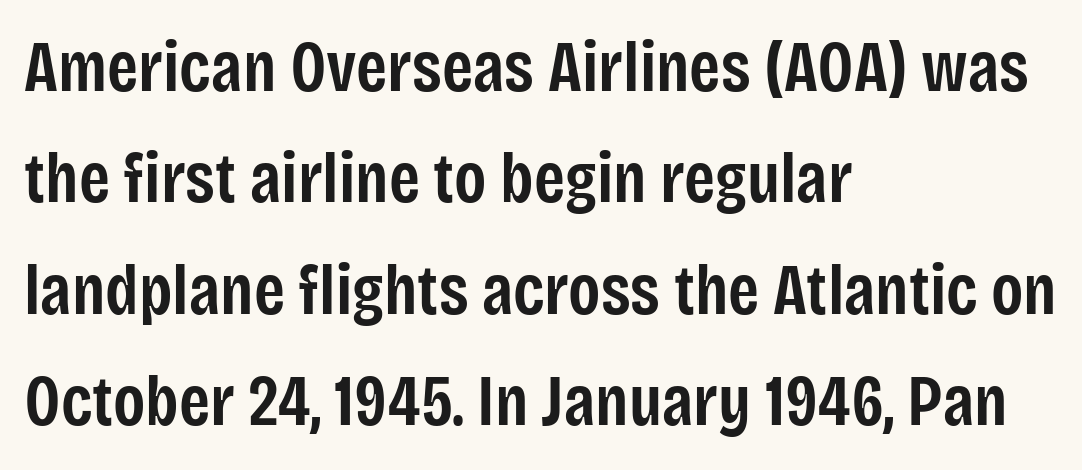
{"serif": "no", "italic": "no", "bold": "semi", "weight": "semibold", "width": "condensed", "stroke_contrast": "low", "x_height": "large", "monospaced": "no", "underline": "no", "align": "left", "line_spacing": "normal", "line_spacing_ratio": 1.57, "letter_spacing": "normal", "letter_spacing_em": 0.0, "glyph_px": 71}
